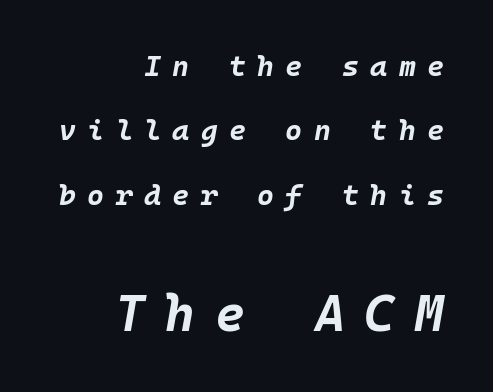
A student would notice the bottom passage is typeset larger than what precedes it. The vertical gap from one line to the next is large. The lettering tilts uniformly, giving the passage an italic look. Summary of weight: heavy, a full bold. Short and long lines alike share a common ending point at right.
